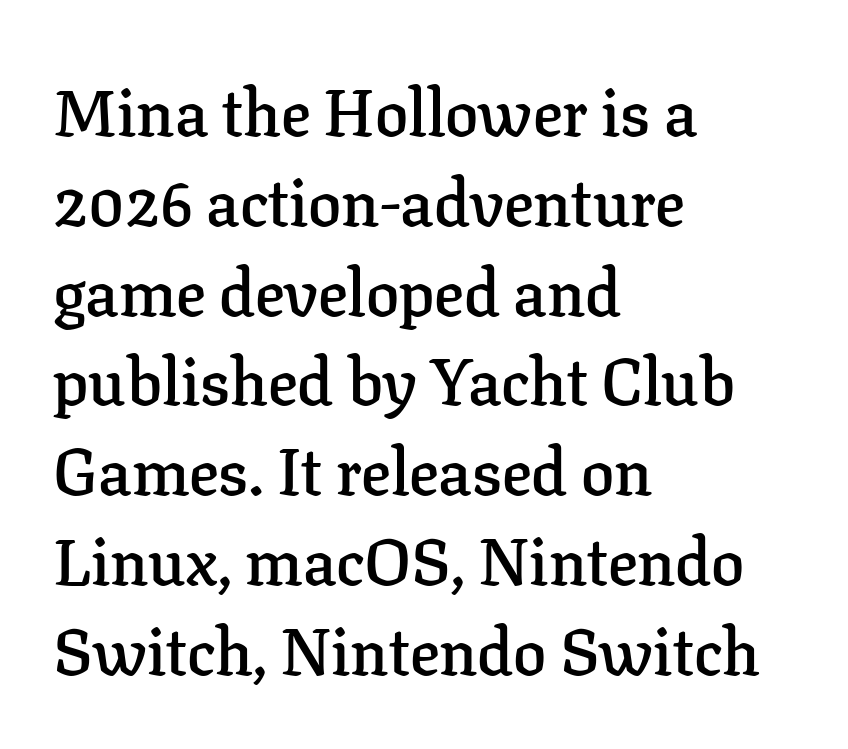
Q: Is the text bold? A: Semi-bold.
Q: Is the text italic (slanted)? A: No, it is upright.
Q: Is the typeface a serif or a sans-serif typeface? A: Serif.
Q: Is the text underlined? A: No.
Q: How is the paragraph aligned? A: Left-aligned.
Q: Is the spacing between letters normal or unusually wide? A: Normal.
Q: Is the spacing between lines tight, normal or loose? A: Normal.
Q: Width (condensed, normal, or wide)? A: Normal.
Q: Stroke contrast? A: Low.
Q: x-height? A: Medium.
Q: Monospaced? A: No.
